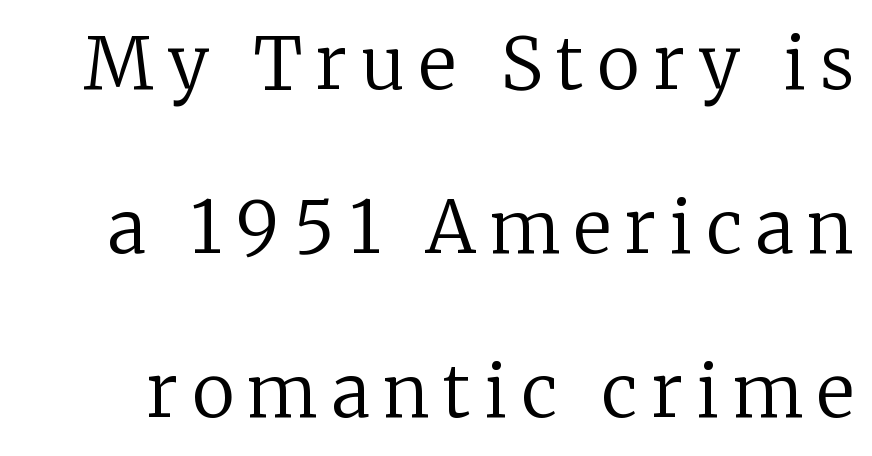
{"serif": "yes", "italic": "no", "bold": "no", "weight": "regular", "width": "normal", "stroke_contrast": "low", "x_height": "medium", "monospaced": "no", "underline": "no", "line_spacing": "loose", "line_spacing_ratio": 2.28, "glyph_px": 72}
